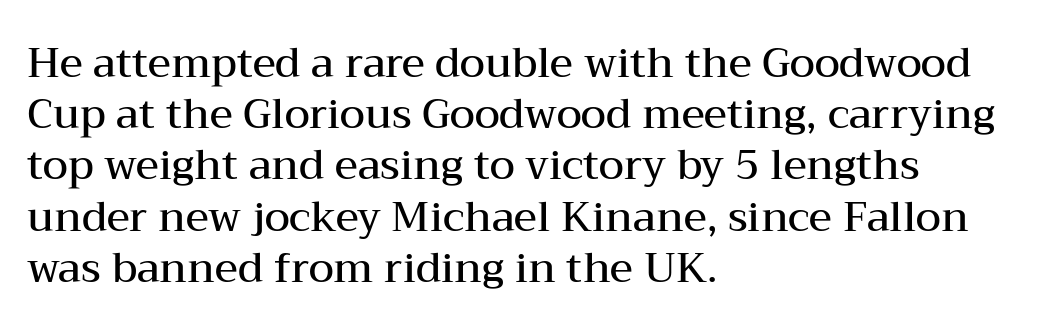
A bit beefed up — I'd call it semibold rather than bold. The lines are quadded left. Summary of vertical rhythm: regular, with standard interline spacing. Tracking here is standard; glyphs follow each other at the usual distance. The face used here is proportionally spaced, like ordinary book or web type.
